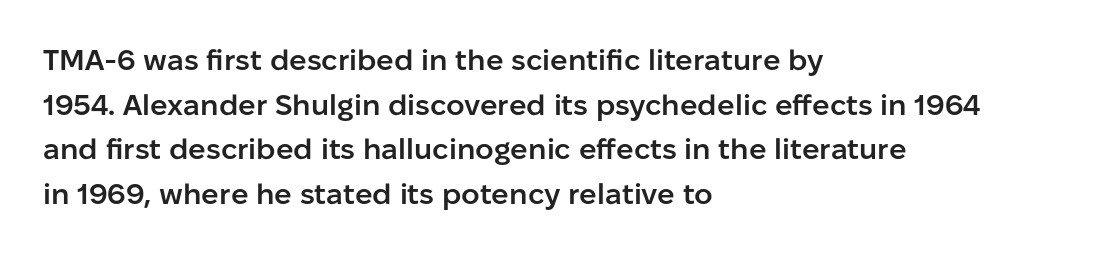
{"serif": "no", "italic": "no", "bold": "semi", "weight": "semibold", "width": "normal", "stroke_contrast": "low", "x_height": "medium", "monospaced": "no", "underline": "no", "align": "left", "line_spacing": "normal", "line_spacing_ratio": 1.54, "letter_spacing": "normal", "letter_spacing_em": 0.0, "glyph_px": 29}
